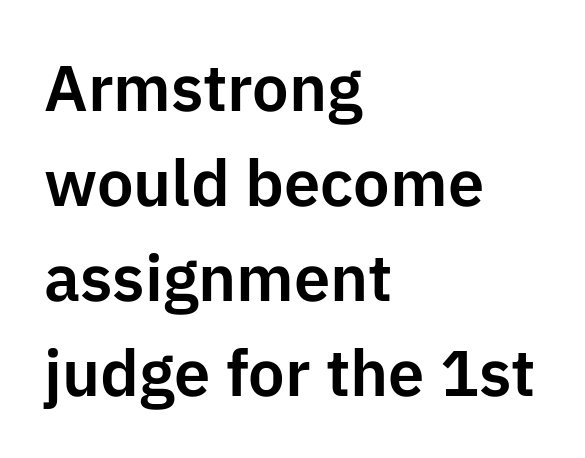
{"serif": "no", "italic": "no", "width": "normal", "stroke_contrast": "low", "x_height": "medium", "monospaced": "no", "underline": "no", "align": "left", "line_spacing": "normal", "line_spacing_ratio": 1.46, "letter_spacing": "normal", "letter_spacing_em": 0.0, "glyph_px": 65}
